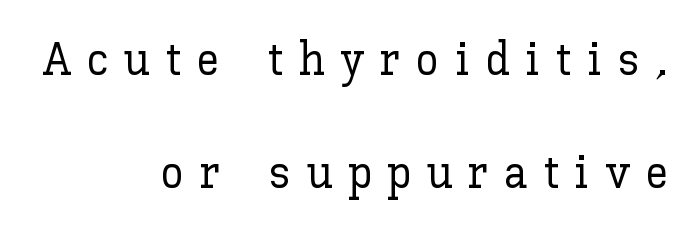
The rendering anchors every line to the right-hand side. If you drew a line through each stem, it would be perfectly vertical. Rule under the text: the space is simply empty. The lines are spread far apart with generous leading.
